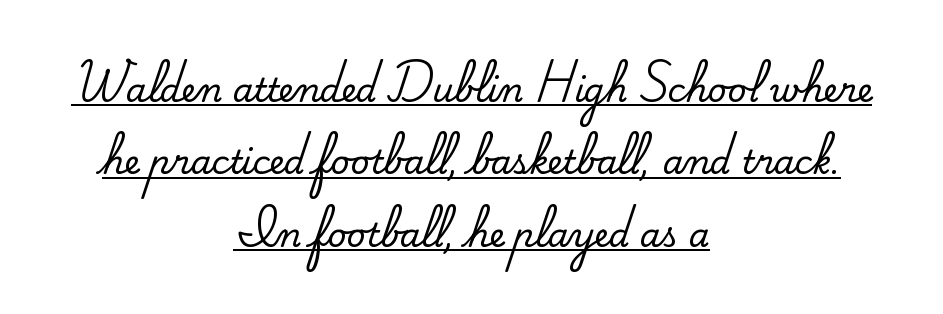
{"serif": "yes", "width": "normal", "stroke_contrast": "medium", "x_height": "small", "monospaced": "no", "underline": "yes", "align": "center", "line_spacing": "loose", "line_spacing_ratio": 2.19, "letter_spacing": "normal", "letter_spacing_em": 0.0, "glyph_px": 33}
